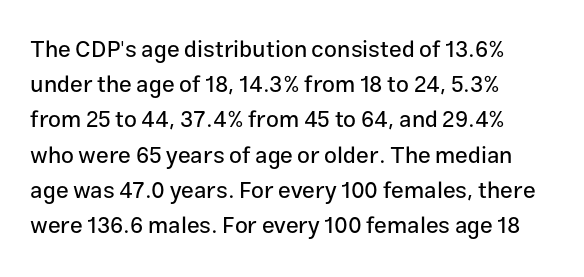
Q: Is the text italic (slanted)? A: No, it is upright.
Q: Is the text underlined? A: No.
Q: How is the paragraph aligned? A: Left-aligned.
Q: Is the spacing between letters normal or unusually wide? A: Normal.
Q: Is the spacing between lines tight, normal or loose? A: Normal.
